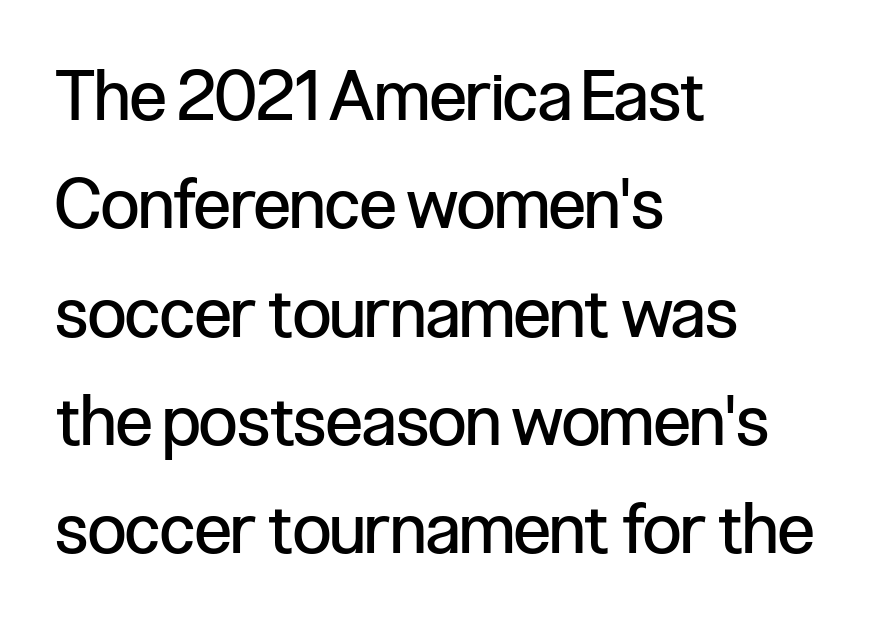
{"serif": "no", "italic": "no", "bold": "no", "weight": "regular", "width": "condensed", "stroke_contrast": "low", "x_height": "medium", "monospaced": "no", "underline": "no", "align": "left", "line_spacing": "normal", "line_spacing_ratio": 1.57, "letter_spacing": "normal", "letter_spacing_em": 0.0, "glyph_px": 69}
